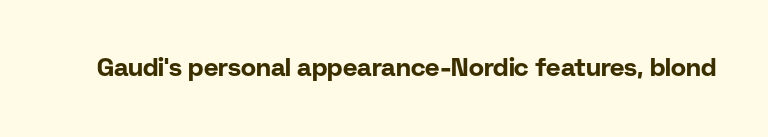
Underlining? Definitely not there. Strong, thick strokes mark this as bold type. This sample uses an upright cut, with every glyph sitting square on the baseline. A typesetter would call this zero additional tracking.
